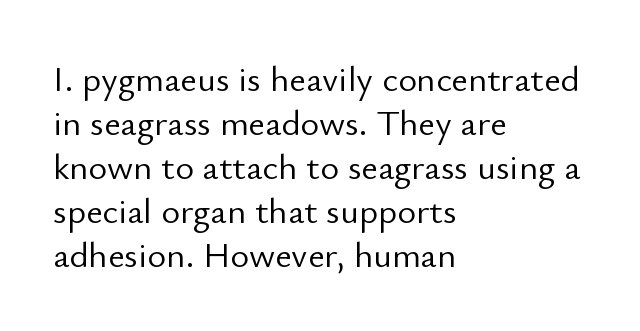
Casual observation: everything's shoved over to the left. Unbolded letterforms with no extra heft. Caption: standard tracking, unaltered. Character widths vary here, with narrow letters taking less room than wide ones. Note: no serifs on the glyphs. The string is rendered with underlining switched off.
